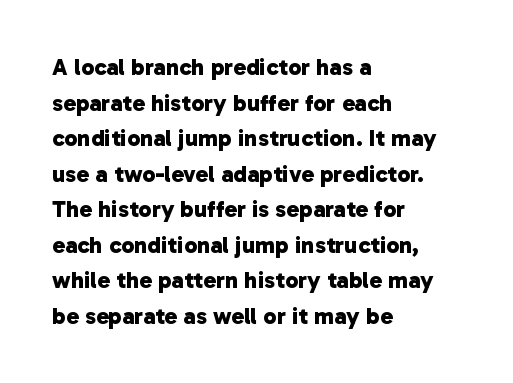
Weight: bold. Reading down the column, the eye jumps a familiar distance to each next line. The typesetter chose a ragged-right arrangement here. Clear beneath every line of the passage. Default kerning and tracking; the words read as compact shapes.
